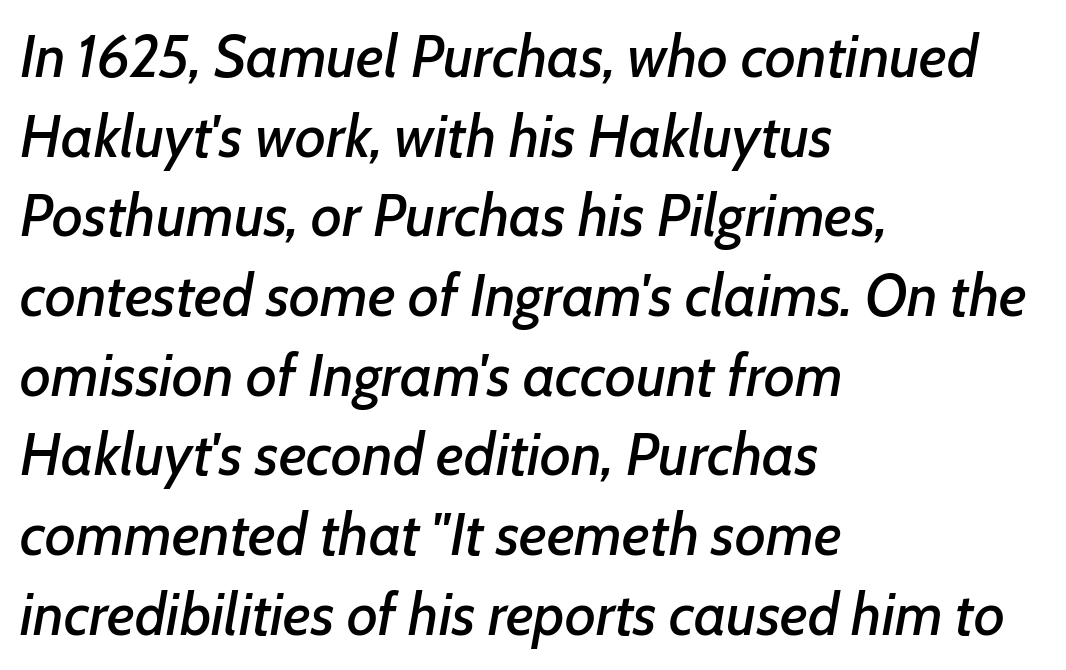
Q: Is the text italic (slanted)? A: Yes, it leans right by about 7 degrees.
Q: Is the text underlined? A: No.
Q: How is the paragraph aligned? A: Left-aligned.
Q: Is the spacing between letters normal or unusually wide? A: Normal.
Q: Is the spacing between lines tight, normal or loose? A: Normal.
Q: Width (condensed, normal, or wide)? A: Normal.
Q: Stroke contrast? A: Low.
Q: x-height? A: Medium.
Q: Monospaced? A: No.
